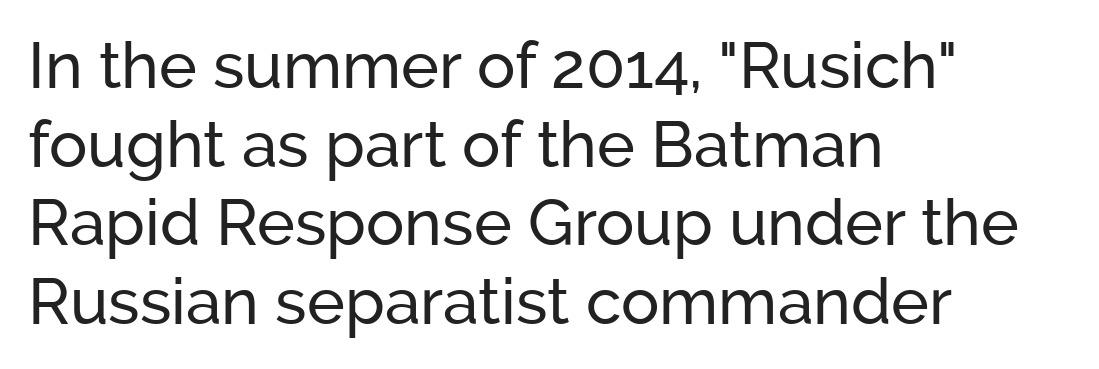
{"serif": "no", "italic": "no", "width": "normal", "stroke_contrast": "low", "x_height": "medium", "monospaced": "no", "underline": "no", "align": "left", "line_spacing_ratio": 1.23, "letter_spacing": "normal", "letter_spacing_em": 0.0, "glyph_px": 64}
